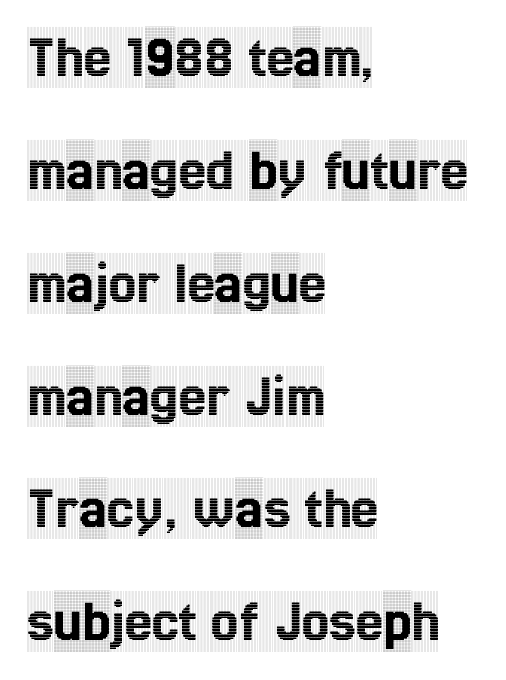
The image shows 61 px condensed serif type, upright; set left-aligned, line spacing 1.85x, normal letter spacing, not underlined; a large x-height.
